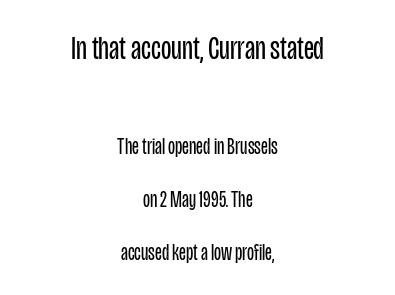
{"serif": "no", "italic": "no", "bold": "no", "weight": "regular", "width": "condensed", "stroke_contrast": "low", "x_height": "large", "monospaced": "no", "underline": "no", "align": "center", "line_spacing": "loose", "line_spacing_ratio": 2.3, "letter_spacing": "normal", "letter_spacing_em": 0.0, "larger_block": "first", "size_ratio": 1.48, "glyph_px": 34}
